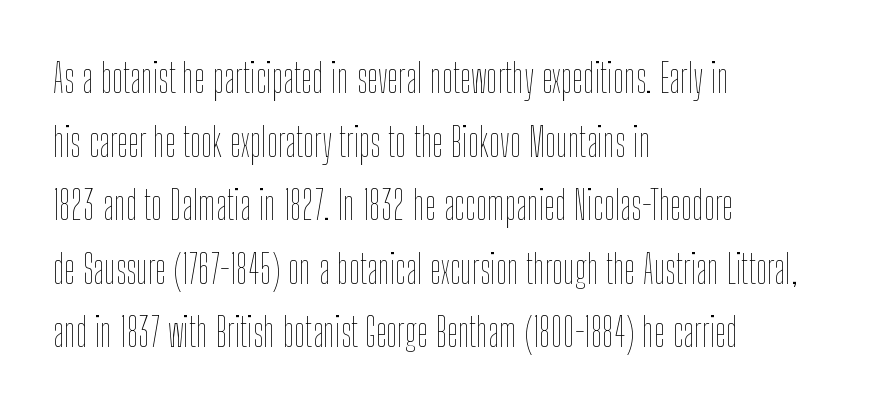
The image shows 40 px thin, condensed type, upright; set left-aligned, normal line spacing (1.59x), normal letter spacing, not underlined; low stroke contrast and a medium x-height.
